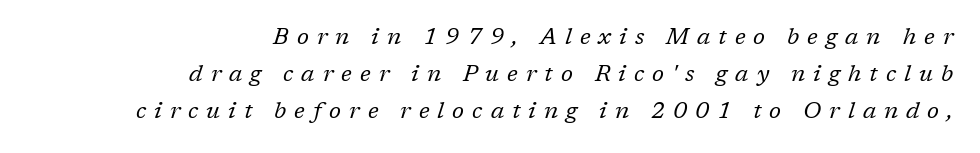
{"italic": "yes", "lean": "right", "slant_degrees": 17, "bold": "no", "underline": "no", "align": "right", "line_spacing": "normal", "line_spacing_ratio": 1.61, "letter_spacing": "wide", "letter_spacing_em": 0.35, "glyph_px": 23}
